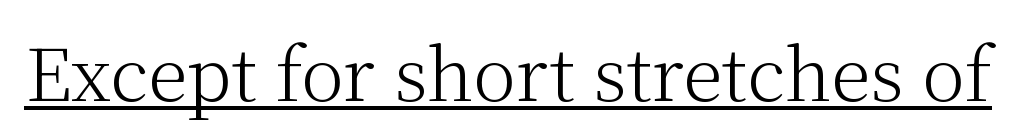
{"serif": "yes", "italic": "no", "bold": "no", "weight": "light", "width": "normal", "stroke_contrast": "medium", "x_height": "medium", "monospaced": "no", "underline": "yes", "letter_spacing": "normal", "letter_spacing_em": 0.0, "glyph_px": 72}
